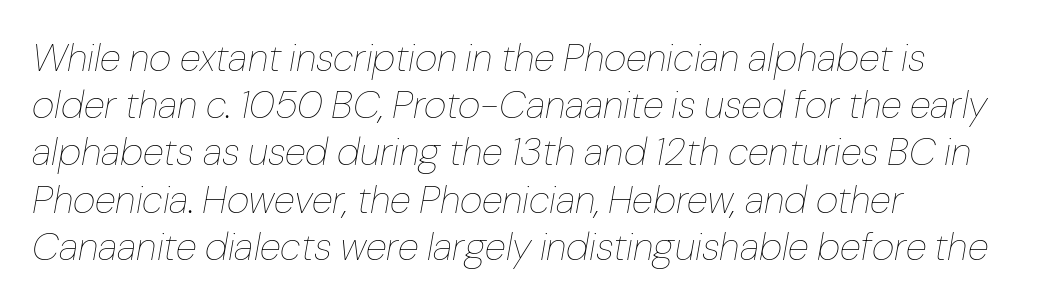
Q: Is the text bold? A: No.
Q: Is the text italic (slanted)? A: Yes, it leans right by about 10 degrees.
Q: Is the text underlined? A: No.
Q: How is the paragraph aligned? A: Left-aligned.
Q: Is the spacing between letters normal or unusually wide? A: Normal.
Q: Width (condensed, normal, or wide)? A: Normal.
Q: Stroke contrast? A: Low.
Q: x-height? A: Medium.
Q: Monospaced? A: No.
